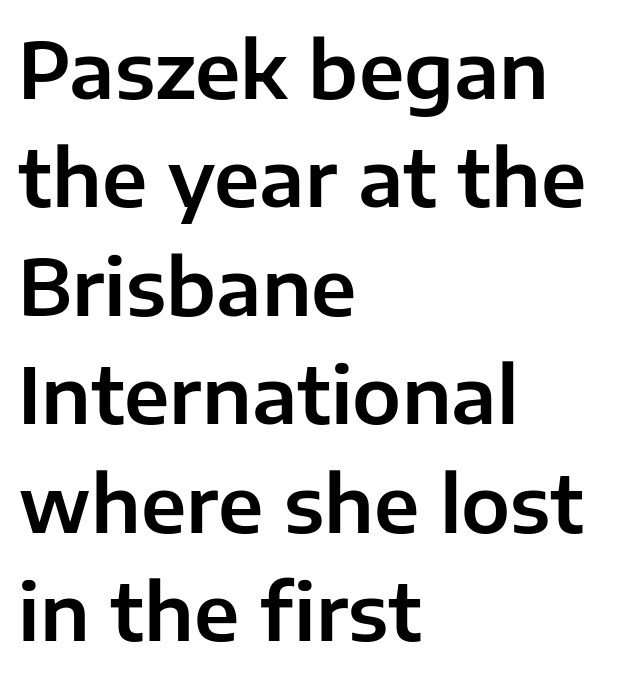
{"serif": "no", "italic": "no", "width": "normal", "stroke_contrast": "low", "x_height": "medium", "monospaced": "no", "underline": "no", "align": "left", "line_spacing": "normal", "line_spacing_ratio": 1.39, "letter_spacing": "normal", "letter_spacing_em": 0.0, "glyph_px": 78}
